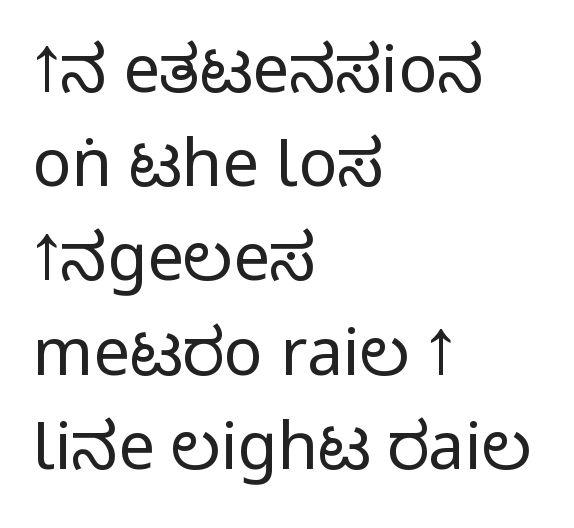
The image shows 65 px regular-weight, condensed sans-serif type, upright; set left-aligned, normal line spacing (1.45x), normal letter spacing, not underlined; low stroke contrast and a large x-height.
